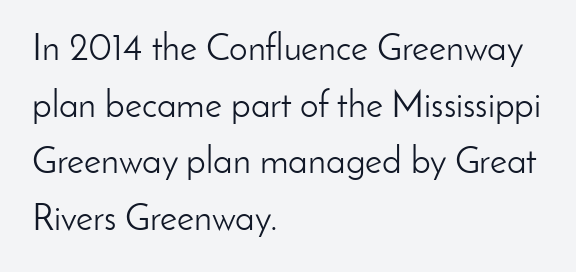
{"serif": "no", "italic": "no", "bold": "no", "weight": "light", "width": "normal", "stroke_contrast": "low", "x_height": "small", "monospaced": "no", "underline": "no", "align": "left", "line_spacing": "normal", "line_spacing_ratio": 1.53, "letter_spacing": "normal", "letter_spacing_em": 0.0, "glyph_px": 37}
